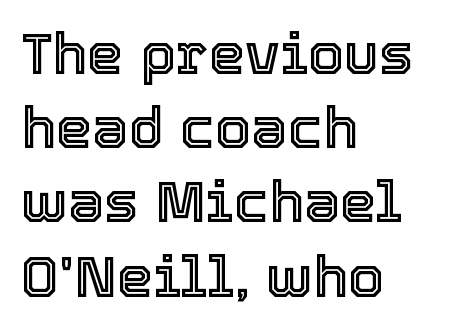
The image shows 58 px text type, upright; set left-aligned, normal line spacing (1.28x), normal letter spacing, not underlined; a medium x-height.
